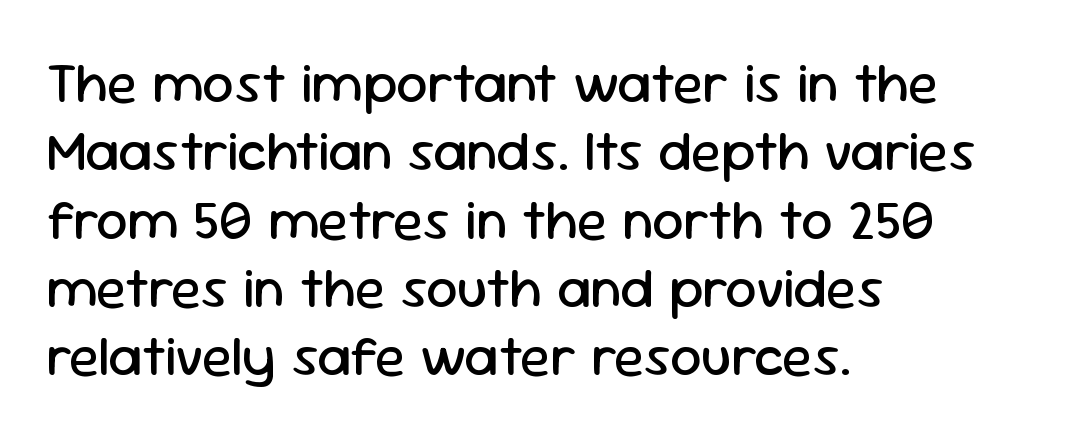
Q: Is the text bold? A: No.
Q: Is the text italic (slanted)? A: No, it is upright.
Q: Is the typeface a serif or a sans-serif typeface? A: Sans-serif.
Q: Is the text underlined? A: No.
Q: How is the paragraph aligned? A: Left-aligned.
Q: Is the spacing between letters normal or unusually wide? A: Normal.
Q: Width (condensed, normal, or wide)? A: Normal.
Q: Stroke contrast? A: Low.
Q: x-height? A: Medium.
Q: Monospaced? A: No.
